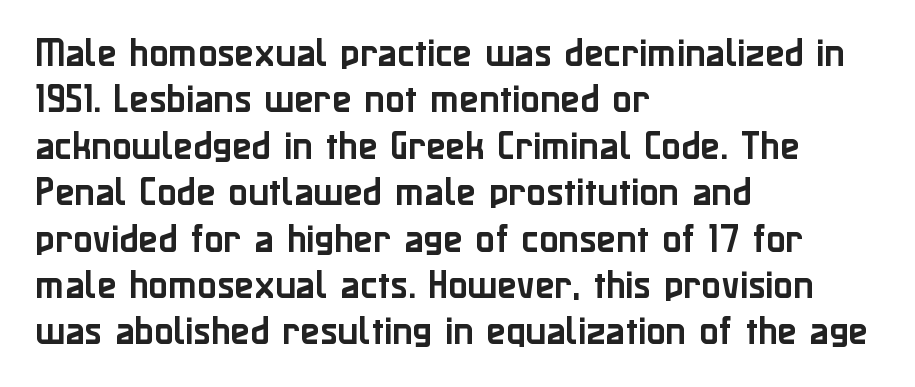
The image shows 32 px sans-serif type, upright; set left-aligned, normal line spacing (1.45x), normal letter spacing, not underlined; low stroke contrast and a medium x-height.
